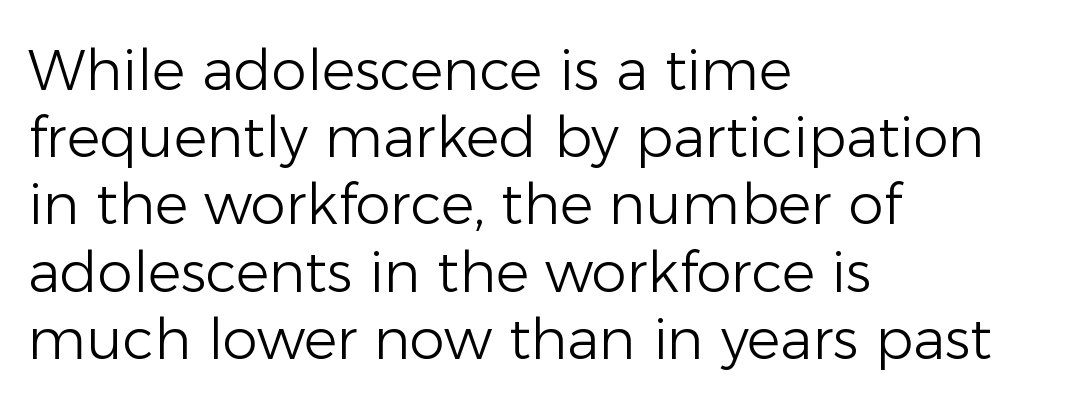
{"serif": "no", "italic": "no", "bold": "no", "weight": "light", "width": "normal", "stroke_contrast": "low", "x_height": "medium", "monospaced": "no", "underline": "no", "align": "left", "line_spacing_ratio": 1.2, "letter_spacing": "normal", "letter_spacing_em": 0.0, "glyph_px": 56}
